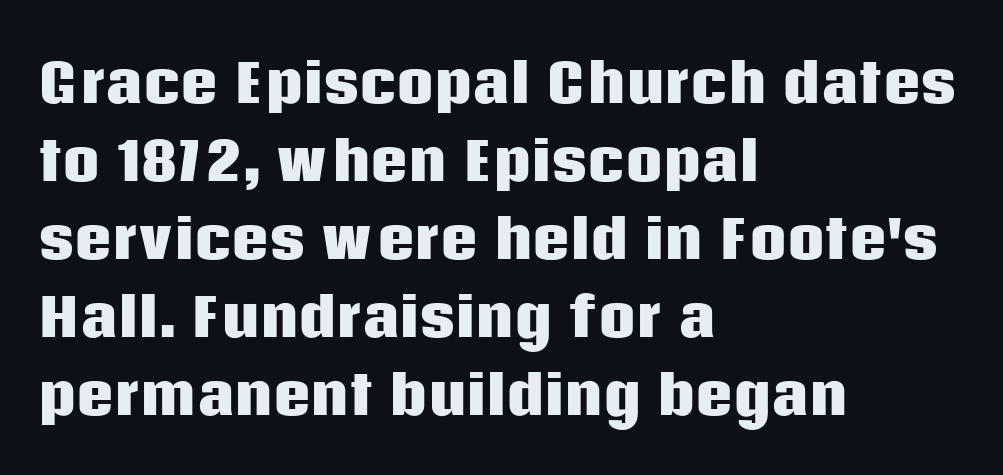
Heavy, bold letterforms. The font family rendered here belongs to the sans-serif group. Quick note: not italic, upright. Line starts are locked; line ends wander. What stands out about the letter spacing? Nothing — it is the standard amount.
